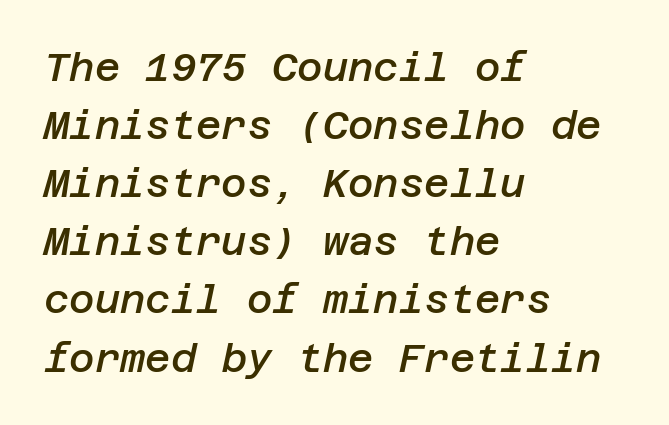
{"italic": "yes", "lean": "right", "slant_degrees": 12, "bold": "semi", "weight": "semibold", "width": "normal", "stroke_contrast": "low", "x_height": "large", "underline": "no", "align": "left", "line_spacing": "normal", "line_spacing_ratio": 1.49, "letter_spacing": "normal", "letter_spacing_em": 0.0, "glyph_px": 39}
